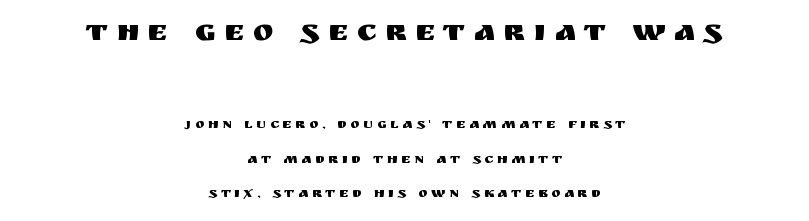
Q: Is the text italic (slanted)? A: No, it is upright.
Q: Is the typeface a serif or a sans-serif typeface? A: Sans-serif.
Q: Is the text underlined? A: No.
Q: How is the paragraph aligned? A: Centered.
Q: Is the spacing between letters normal or unusually wide? A: Unusually wide.
Q: Is the spacing between lines tight, normal or loose? A: Loose.
Q: Which block of text is set in a larger size, the first (top) or the second (bottom)? A: The first (top) one.
Q: Width (condensed, normal, or wide)? A: Normal.
Q: Stroke contrast? A: Medium.
Q: x-height? A: Large.
Q: Monospaced? A: No.
